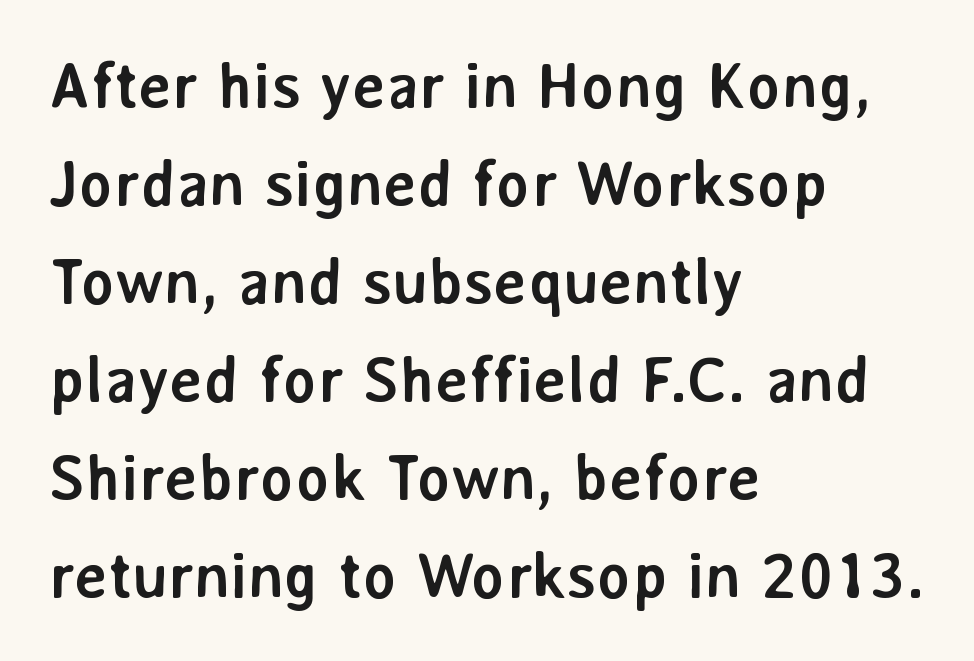
The image shows 64 px semibold sans-serif type, upright; set left-aligned, normal line spacing (1.53x), normal letter spacing, not underlined; low stroke contrast and a medium x-height.
